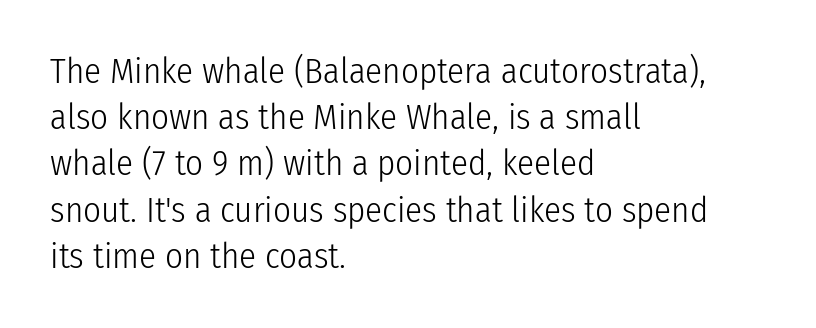
Q: Is the text bold? A: No.
Q: Is the text italic (slanted)? A: No, it is upright.
Q: Is the typeface a serif or a sans-serif typeface? A: Sans-serif.
Q: Is the text underlined? A: No.
Q: How is the paragraph aligned? A: Left-aligned.
Q: Is the spacing between letters normal or unusually wide? A: Normal.
Q: Is the spacing between lines tight, normal or loose? A: Normal.
Q: Width (condensed, normal, or wide)? A: Condensed.
Q: Stroke contrast? A: Low.
Q: x-height? A: Medium.
Q: Monospaced? A: No.
